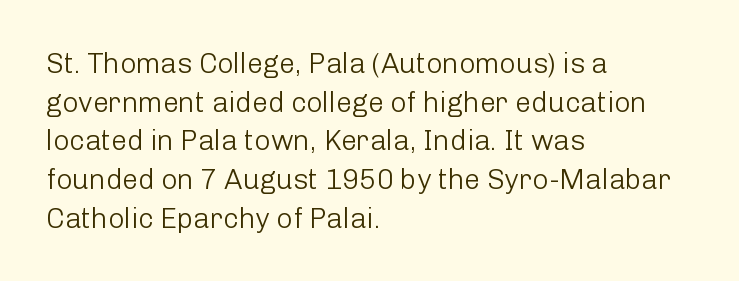
{"serif": "no", "italic": "no", "bold": "no", "weight": "light", "width": "normal", "stroke_contrast": "low", "x_height": "medium", "monospaced": "no", "underline": "no", "align": "left", "line_spacing": "normal", "line_spacing_ratio": 1.38, "letter_spacing": "normal", "letter_spacing_em": 0.0, "glyph_px": 28}
